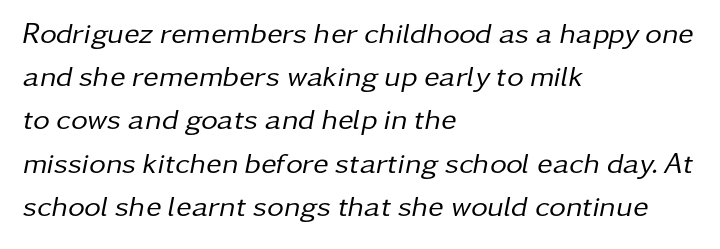
Q: Is the text bold? A: No.
Q: Is the text italic (slanted)? A: Yes, it leans right by about 11 degrees.
Q: Is the text underlined? A: No.
Q: How is the paragraph aligned? A: Left-aligned.
Q: Is the spacing between letters normal or unusually wide? A: Normal.
Q: Is the spacing between lines tight, normal or loose? A: Normal.
Q: Width (condensed, normal, or wide)? A: Normal.
Q: Stroke contrast? A: Low.
Q: x-height? A: Medium.
Q: Monospaced? A: No.
